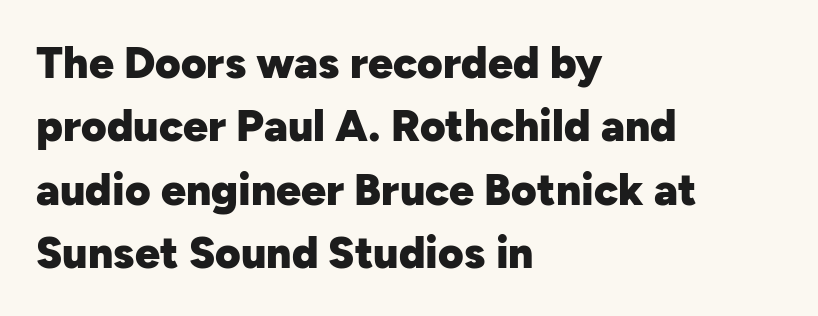
{"serif": "no", "italic": "no", "bold": "yes", "weight": "heavy", "width": "normal", "stroke_contrast": "low", "x_height": "medium", "monospaced": "no", "underline": "no", "align": "left", "line_spacing": "normal", "line_spacing_ratio": 1.44, "letter_spacing": "normal", "letter_spacing_em": 0.0, "glyph_px": 44}
